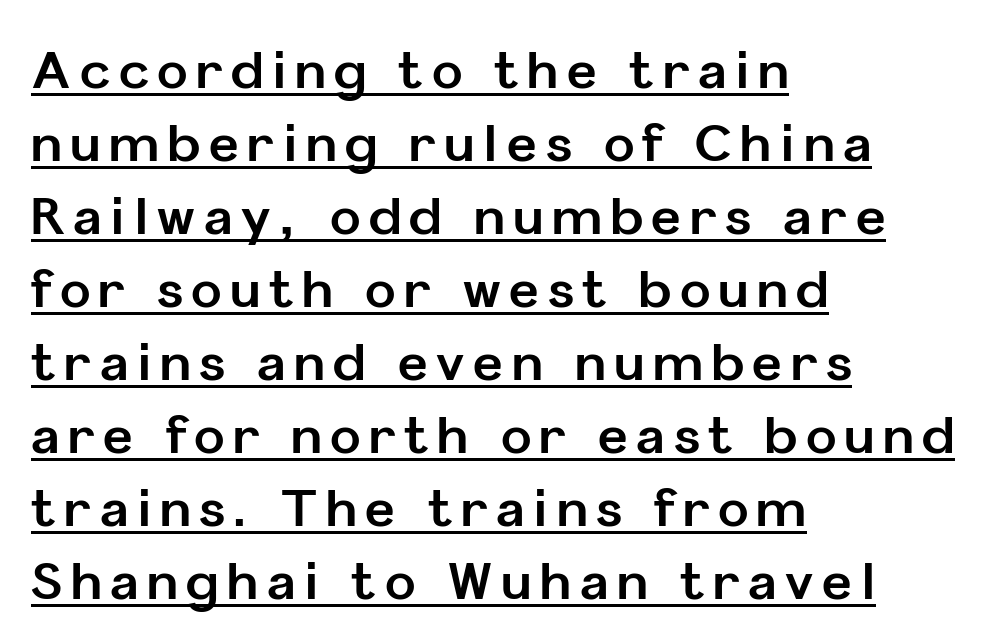
Each letter keeps its own natural width here, so spacing adapts to shape. Is there much room between lines? A standard amount, neither cramped nor airy. Tall strokes in this sample are plumb rather than angled. The ragged edge is on the right, which tells us the setting is flush left. Each letter's strokes conclude bluntly, with no projecting serifs. What weight is shown? A full bold with thick strokes.
